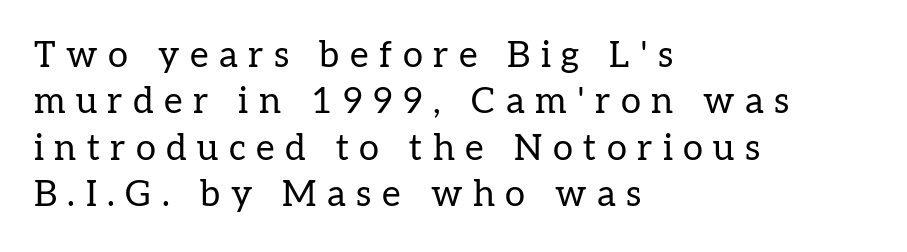
{"serif": "yes", "italic": "no", "bold": "no", "weight": "regular", "width": "normal", "stroke_contrast": "low", "x_height": "medium", "monospaced": "no", "underline": "no", "align": "left", "line_spacing": "normal", "line_spacing_ratio": 1.29, "letter_spacing": "wide", "letter_spacing_em": 0.29, "glyph_px": 36}
